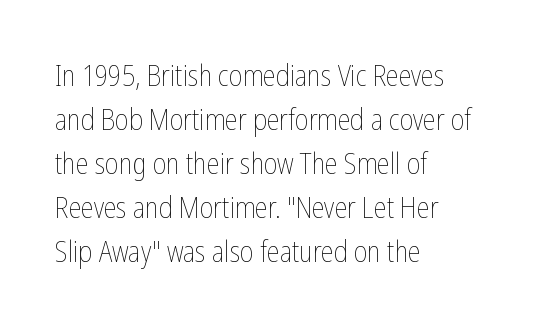
Q: Is the text bold? A: No.
Q: Is the text italic (slanted)? A: No, it is upright.
Q: Is the text underlined? A: No.
Q: How is the paragraph aligned? A: Left-aligned.
Q: Is the spacing between letters normal or unusually wide? A: Normal.
Q: Is the spacing between lines tight, normal or loose? A: Normal.
Q: Width (condensed, normal, or wide)? A: Condensed.
Q: Stroke contrast? A: Low.
Q: x-height? A: Medium.
Q: Monospaced? A: No.
